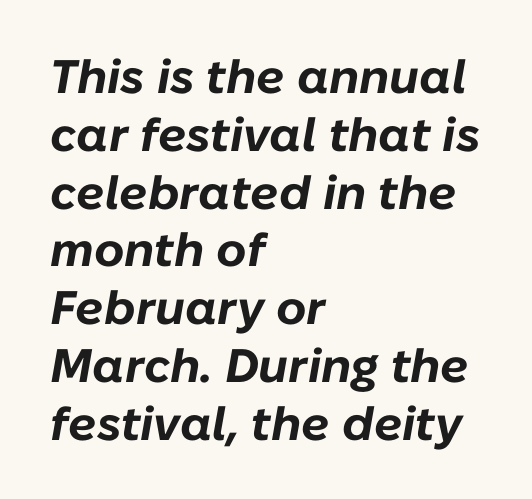
{"italic": "yes", "lean": "right", "slant_degrees": 10, "bold": "yes", "weight": "bold", "width": "normal", "stroke_contrast": "low", "x_height": "medium", "monospaced": "no", "underline": "no", "align": "left", "line_spacing_ratio": 1.23, "letter_spacing": "normal", "letter_spacing_em": 0.0, "glyph_px": 47}
